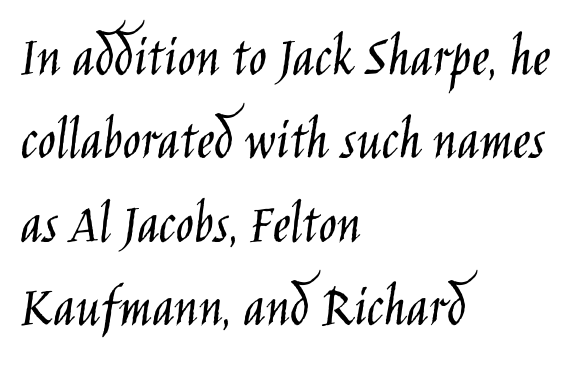
Q: Is the text bold? A: No.
Q: Is the text italic (slanted)? A: Yes.
Q: Is the typeface a serif or a sans-serif typeface? A: Sans-serif.
Q: Is the text underlined? A: No.
Q: How is the paragraph aligned? A: Left-aligned.
Q: Is the spacing between letters normal or unusually wide? A: Normal.
Q: Is the spacing between lines tight, normal or loose? A: Normal.
Q: Width (condensed, normal, or wide)? A: Condensed.
Q: Stroke contrast? A: Low.
Q: x-height? A: Large.
Q: Monospaced? A: No.
